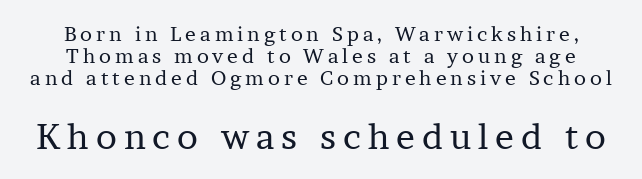
The image shows 35 px regular-weight serif type, upright; set tight line spacing (1.1x), unusually wide letter spacing (+0.2 em), not underlined; the second (bottom) block is 1.75x larger; low stroke contrast and a medium x-height.
